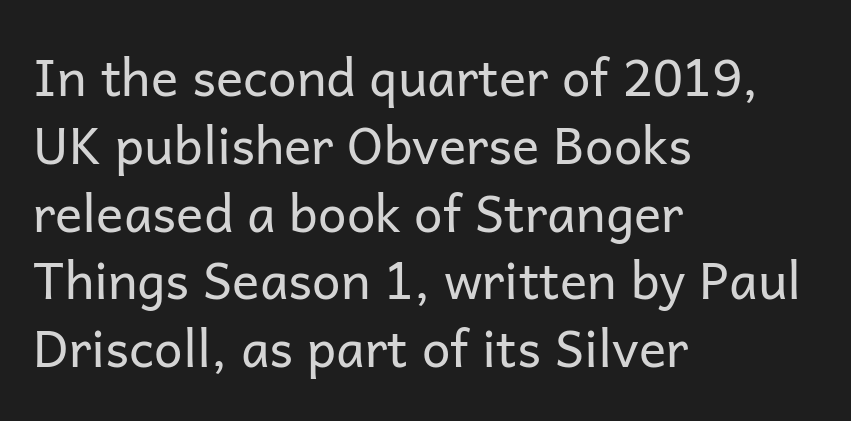
Q: Is the text bold? A: No.
Q: Is the text italic (slanted)? A: No, it is upright.
Q: Is the typeface a serif or a sans-serif typeface? A: Sans-serif.
Q: Is the text underlined? A: No.
Q: How is the paragraph aligned? A: Left-aligned.
Q: Is the spacing between letters normal or unusually wide? A: Normal.
Q: Is the spacing between lines tight, normal or loose? A: Normal.
Q: Width (condensed, normal, or wide)? A: Normal.
Q: Stroke contrast? A: Low.
Q: x-height? A: Medium.
Q: Monospaced? A: No.
